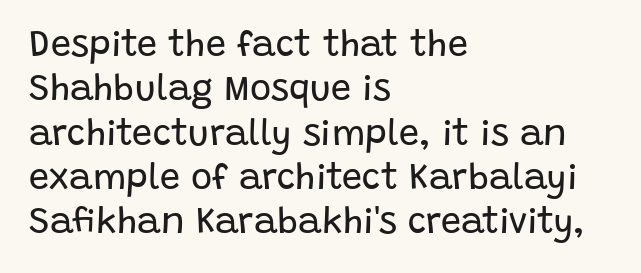
Q: Is the text bold? A: No.
Q: Is the text italic (slanted)? A: No, it is upright.
Q: Is the typeface a serif or a sans-serif typeface? A: Sans-serif.
Q: Is the text underlined? A: No.
Q: How is the paragraph aligned? A: Left-aligned.
Q: Is the spacing between letters normal or unusually wide? A: Normal.
Q: Width (condensed, normal, or wide)? A: Normal.
Q: Stroke contrast? A: Low.
Q: x-height? A: Large.
Q: Monospaced? A: No.
